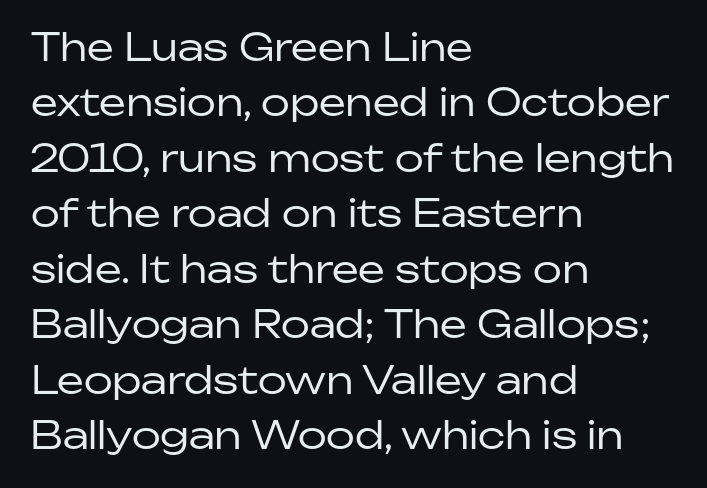
{"serif": "no", "italic": "no", "bold": "no", "weight": "regular", "width": "normal", "stroke_contrast": "low", "x_height": "medium", "monospaced": "no", "underline": "no", "align": "left", "line_spacing": "normal", "line_spacing_ratio": 1.46, "letter_spacing": "normal", "letter_spacing_em": 0.0, "glyph_px": 38}
